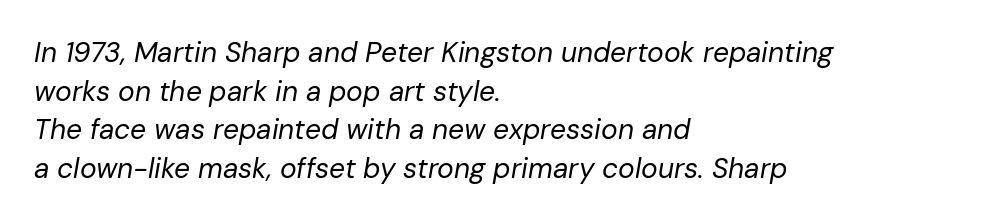
Horizontally, the lines are justified to the leading edge only. Rule under the text: the space is simply empty. You could call the tracking neutral — neither tight nor loose. Emphasis-style slanted type is in use. The vertical gap from one line to the next is medium. Stems here are at most as thick as an everyday book face.
